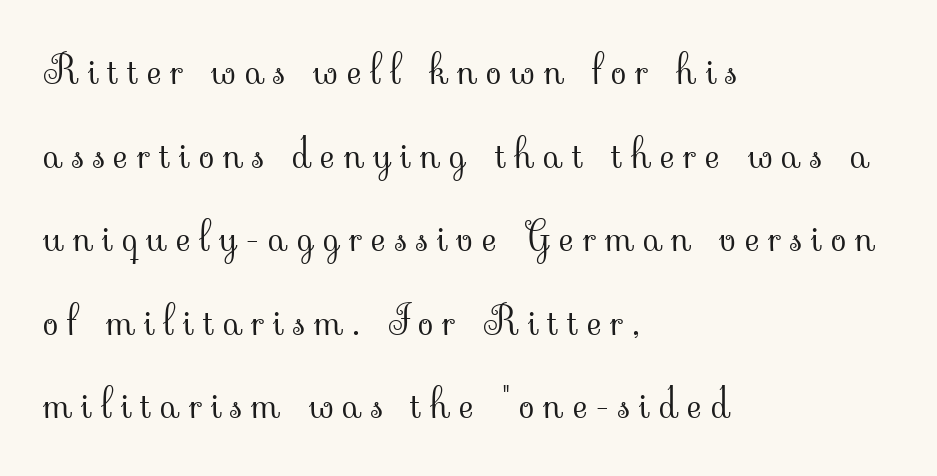
Caption: expanded tracking, letters set apart. Are there feet on the stems? There are — it's a serif. Clear beneath every line of the passage. Spacing verdict: proportional, widths tailored to each character. The typography opts for an upright posture over an oblique one. Caption: multi-line text, flush left, ragged right.
